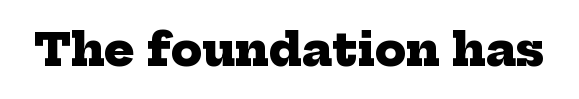
The image shows 45 px heavy serif type; set normal letter spacing, not underlined; low stroke contrast and a medium x-height.
